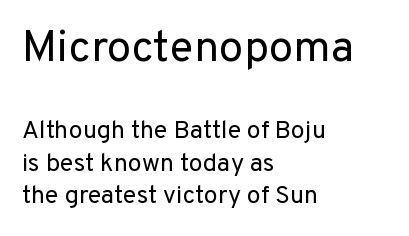
{"serif": "no", "italic": "no", "bold": "no", "weight": "regular", "width": "normal", "stroke_contrast": "low", "x_height": "medium", "monospaced": "no", "underline": "no", "align": "left", "line_spacing": "normal", "line_spacing_ratio": 1.31, "letter_spacing": "normal", "letter_spacing_em": 0.0, "larger_block": "first", "size_ratio": 1.76, "glyph_px": 44}
